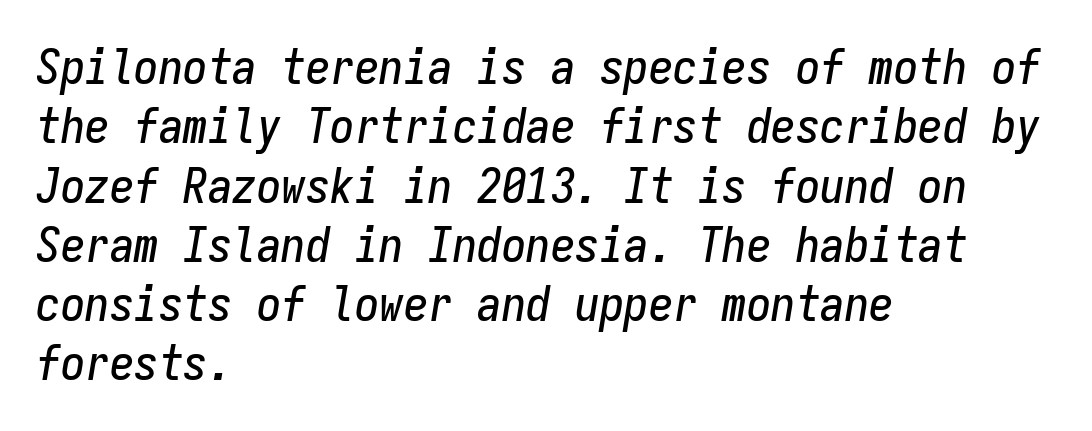
Short note: letters normally spaced. A clean baseline with only descenders dipping below it. Here the designer chose a console-style face with uniform glyph widths. The passage shown leans; its letterforms are oblique.
